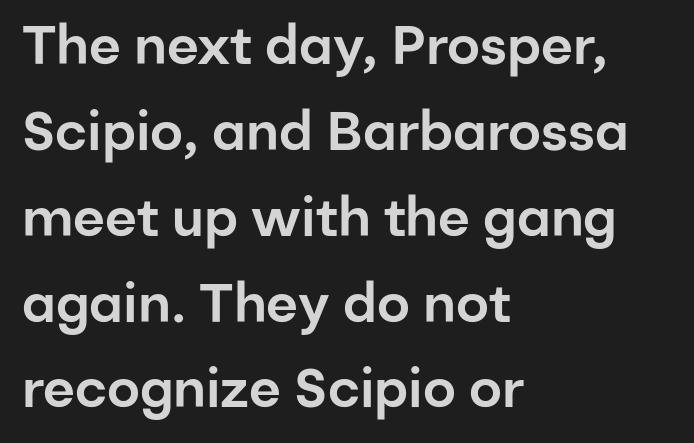
Q: Is the text italic (slanted)? A: No, it is upright.
Q: Is the typeface a serif or a sans-serif typeface? A: Sans-serif.
Q: Is the text underlined? A: No.
Q: How is the paragraph aligned? A: Left-aligned.
Q: Is the spacing between letters normal or unusually wide? A: Normal.
Q: Is the spacing between lines tight, normal or loose? A: Normal.
Q: Width (condensed, normal, or wide)? A: Normal.
Q: Stroke contrast? A: Low.
Q: x-height? A: Medium.
Q: Monospaced? A: No.
